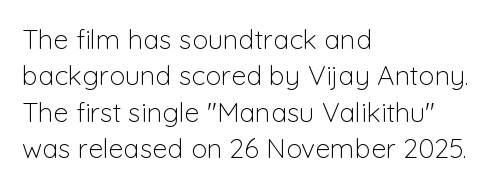
The image shows 27 px text type, upright; set left-aligned, normal line spacing (1.35x), normal letter spacing, not underlined.
